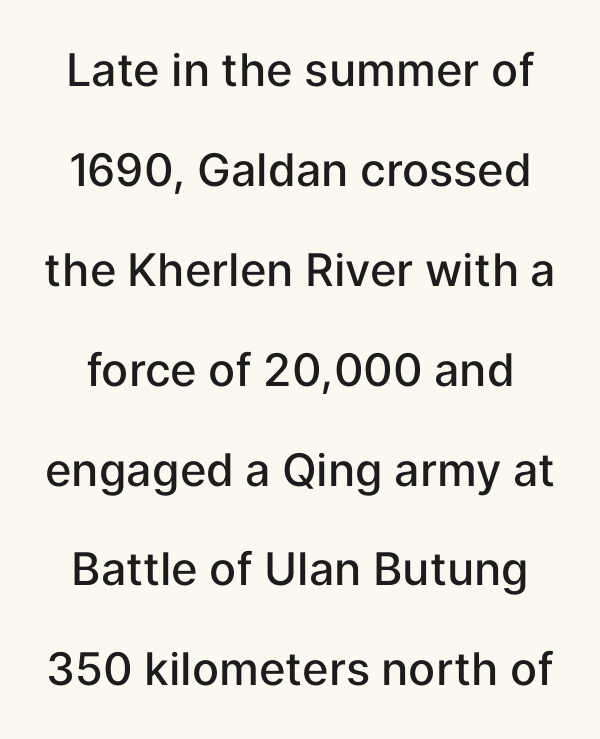
The image shows 45 px semibold sans-serif type, upright; set loose line spacing (2.22x), normal letter spacing, not underlined; low stroke contrast and a medium x-height.
